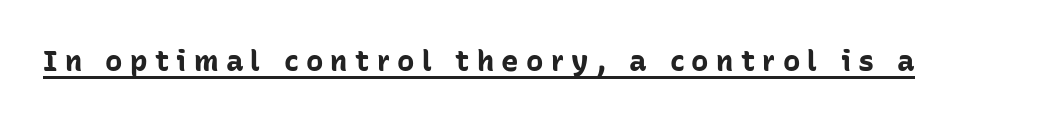
The specimen includes a rule beneath the text block's lines. It's the straight-up-and-down kind of type. A sans-serif font was chosen for this passage. Honestly, the letter spacing is so wide it's the main thing you notice. The rendering uses natural spacing where letterforms have individual widths.
